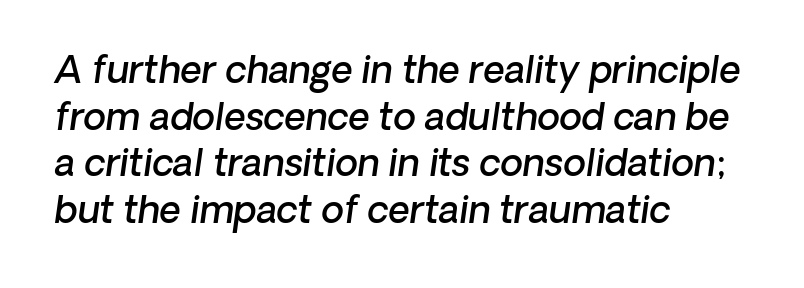
The image shows 37 px semibold sans-serif type; set left-aligned, normal line spacing (1.26x), normal letter spacing, not underlined; low stroke contrast and a medium x-height.
